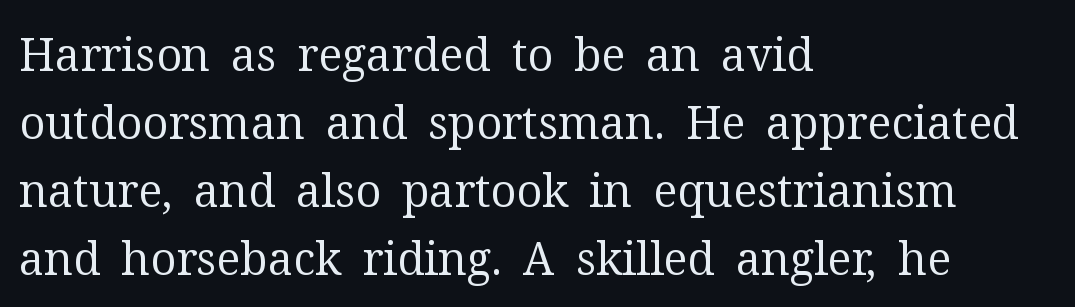
The image shows 45 px regular-weight serif type, upright; set left-aligned, normal line spacing (1.51x), normal letter spacing, not underlined; medium stroke contrast and a medium x-height.
